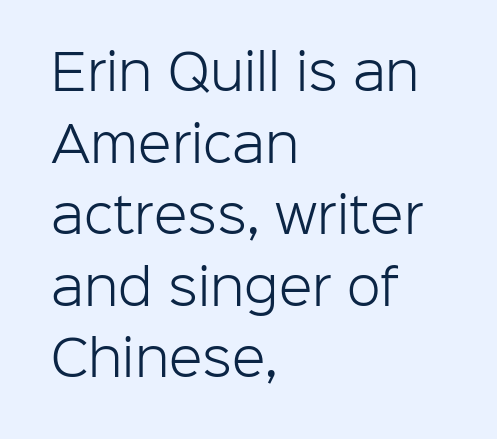
The image shows 49 px light sans-serif type, upright; set left-aligned, normal line spacing (1.46x), normal letter spacing, not underlined; low stroke contrast and a medium x-height.
